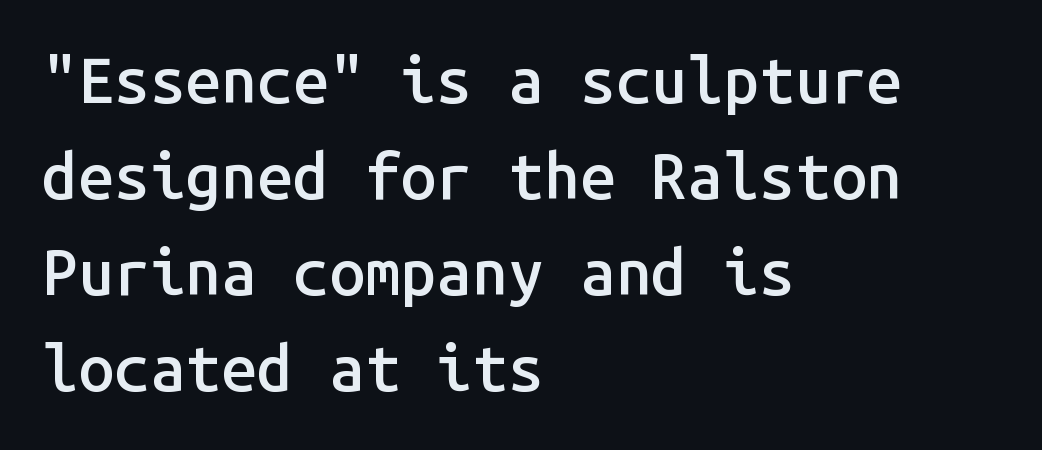
A bit beefed up — I'd call it semibold rather than bold. Upright lettering throughout. Default kerning and tracking; the words read as compact shapes. Notice how the passage keeps a crisp vertical edge on the left only. Normally led — the rows are evenly, conventionally spaced. Are there feet on the stems? There aren't — it's a sans.
